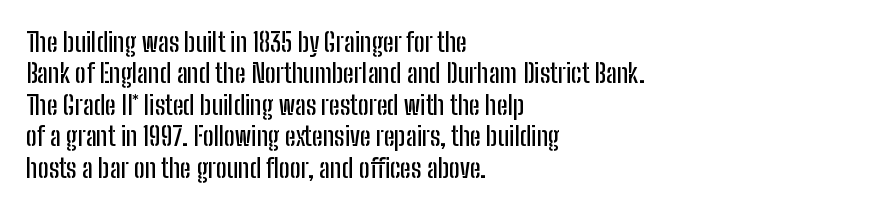
Tracking value appears to be zero — textbook default spacing. Rendered with straight, roman letterforms. Short and long lines alike share a common starting point at left. A bare baseline throughout the passage.
